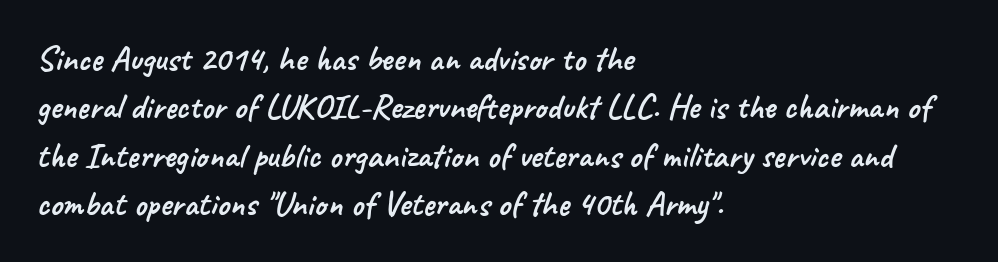
Grotesque or geometric, the face here clearly has no serifs. The gaps between neighbouring characters are ordinary and unremarkable. Notice how the passage keeps a crisp vertical edge on the left only. The passage shown is typed in a proportional face where columns would drift. This rendering features lettering with no underline. What's the leading like? Ordinary, nothing unusual.
